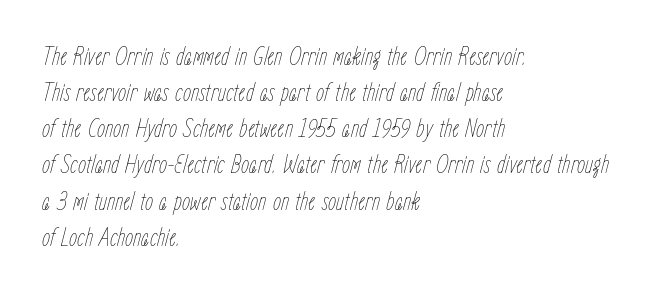
Q: Is the text bold? A: No.
Q: Is the text italic (slanted)? A: Yes, it leans right by about 15 degrees.
Q: Is the text underlined? A: No.
Q: How is the paragraph aligned? A: Left-aligned.
Q: Is the spacing between letters normal or unusually wide? A: Normal.
Q: Is the spacing between lines tight, normal or loose? A: Normal.
